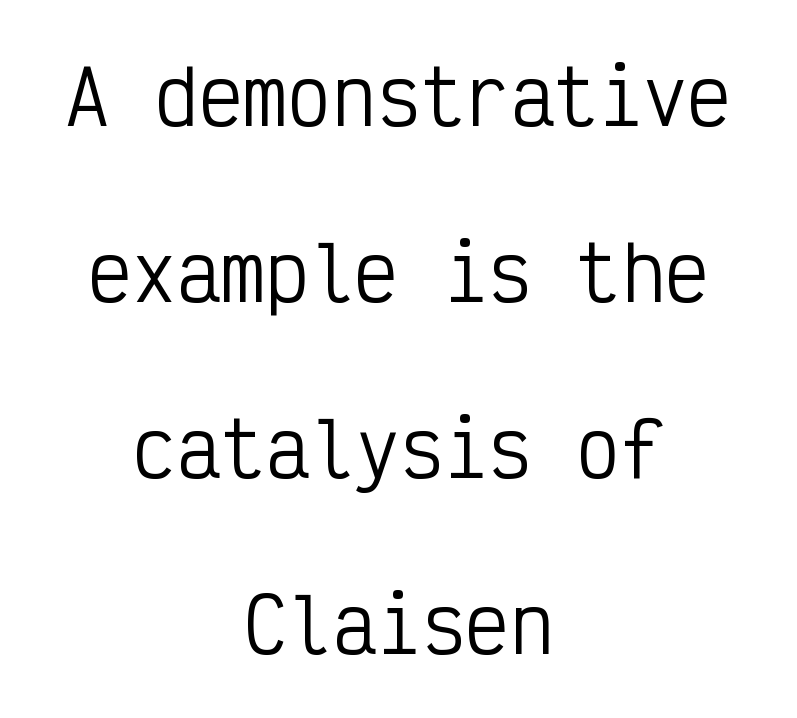
The string is rendered with underlining switched off. The font is comparable to plain body text, perhaps lighter. Nobody touched the tracking dial on this one. Every character here occupies the same horizontal width, giving the sample a typewriter-like rhythm. Reading down the block, each line starts at a different indent, mirrored at its end.
